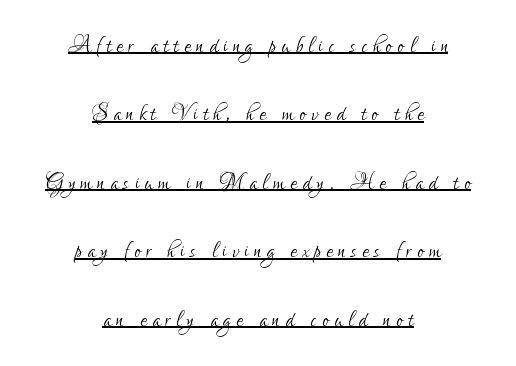
{"serif": "no", "bold": "no", "weight": "light", "width": "condensed", "stroke_contrast": "low", "x_height": "small", "monospaced": "no", "underline": "yes", "align": "center", "line_spacing": "loose", "line_spacing_ratio": 2.36, "glyph_px": 29}
